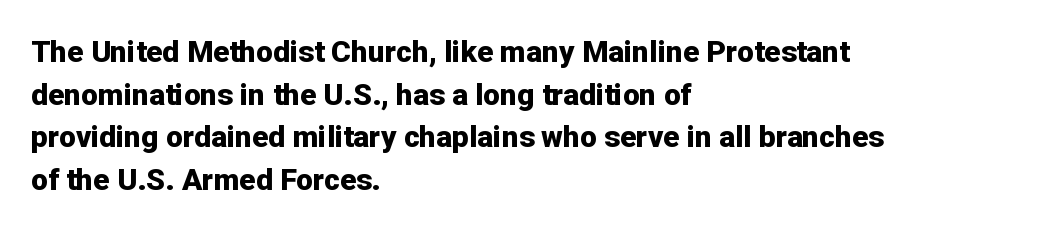
Q: Is the text bold? A: Yes.
Q: Is the text italic (slanted)? A: No, it is upright.
Q: Is the typeface a serif or a sans-serif typeface? A: Sans-serif.
Q: Is the text underlined? A: No.
Q: How is the paragraph aligned? A: Left-aligned.
Q: Is the spacing between letters normal or unusually wide? A: Normal.
Q: Is the spacing between lines tight, normal or loose? A: Normal.
Q: Width (condensed, normal, or wide)? A: Normal.
Q: Stroke contrast? A: Low.
Q: x-height? A: Medium.
Q: Monospaced? A: No.
